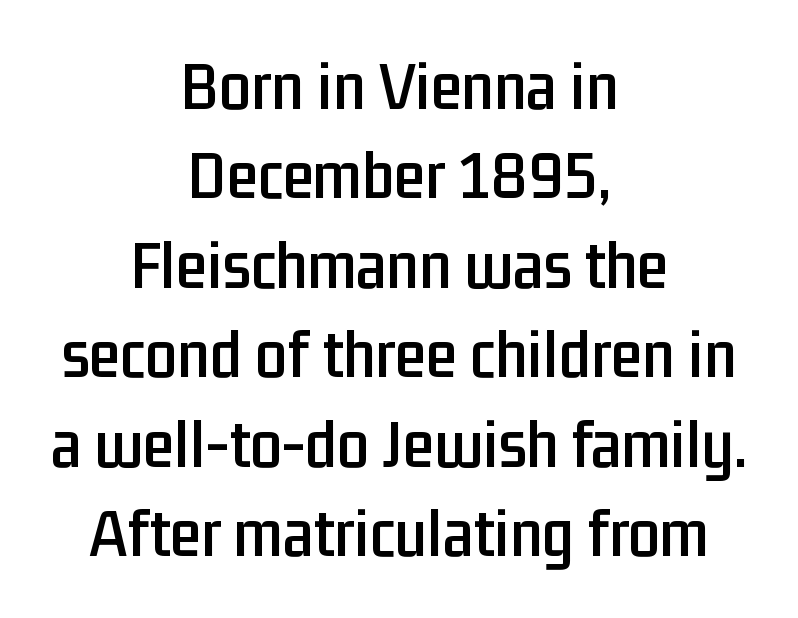
{"serif": "no", "italic": "no", "width": "condensed", "stroke_contrast": "low", "x_height": "medium", "monospaced": "no", "underline": "no", "align": "center", "line_spacing": "normal", "line_spacing_ratio": 1.26, "letter_spacing": "normal", "letter_spacing_em": 0.0, "glyph_px": 71}
